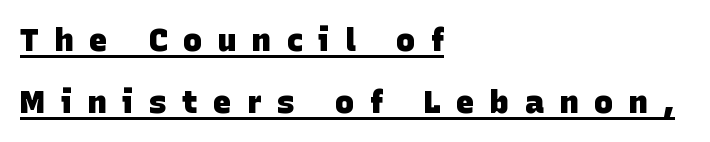
The image shows 32 px heavy sans-serif type; set left-aligned, loose line spacing (1.95x), unusually wide letter spacing (+0.48 em), underlined; low stroke contrast and a large x-height.
